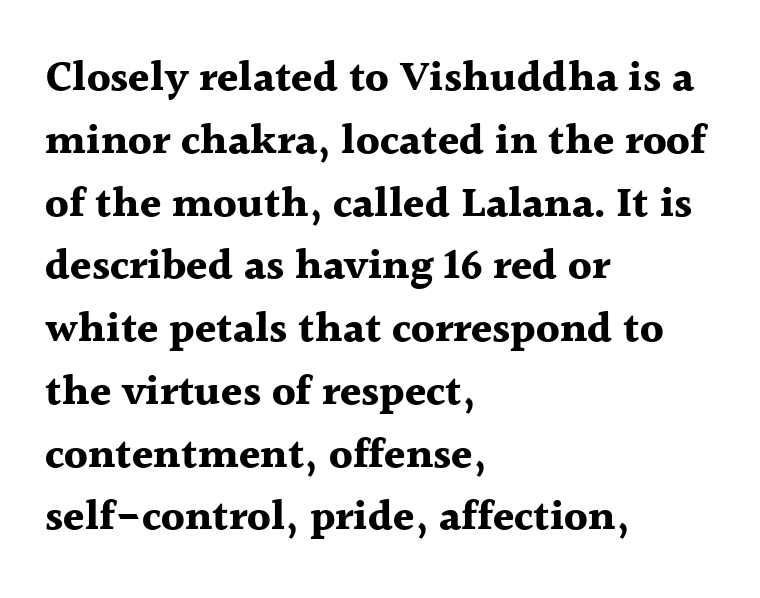
{"serif": "yes", "italic": "no", "bold": "yes", "weight": "bold", "width": "normal", "x_height": "medium", "monospaced": "no", "underline": "no", "align": "left", "line_spacing": "normal", "line_spacing_ratio": 1.46, "letter_spacing": "normal", "letter_spacing_em": 0.0, "glyph_px": 43}
